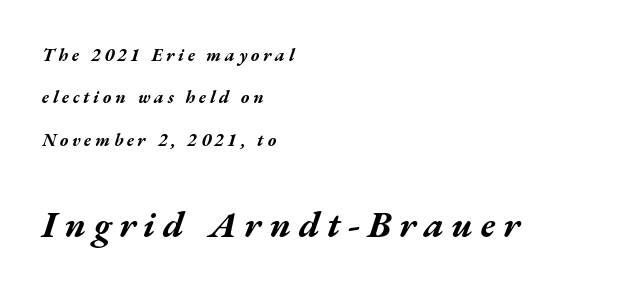
Q: Is the text bold? A: Yes.
Q: Is the text italic (slanted)? A: Yes, it leans right by about 17 degrees.
Q: Is the text underlined? A: No.
Q: How is the paragraph aligned? A: Left-aligned.
Q: Is the spacing between letters normal or unusually wide? A: Unusually wide.
Q: Is the spacing between lines tight, normal or loose? A: Loose.
Q: Which block of text is set in a larger size, the first (top) or the second (bottom)? A: The second (bottom) one.
Q: Width (condensed, normal, or wide)? A: Wide.
Q: Stroke contrast? A: Medium.
Q: x-height? A: Medium.
Q: Monospaced? A: No.
